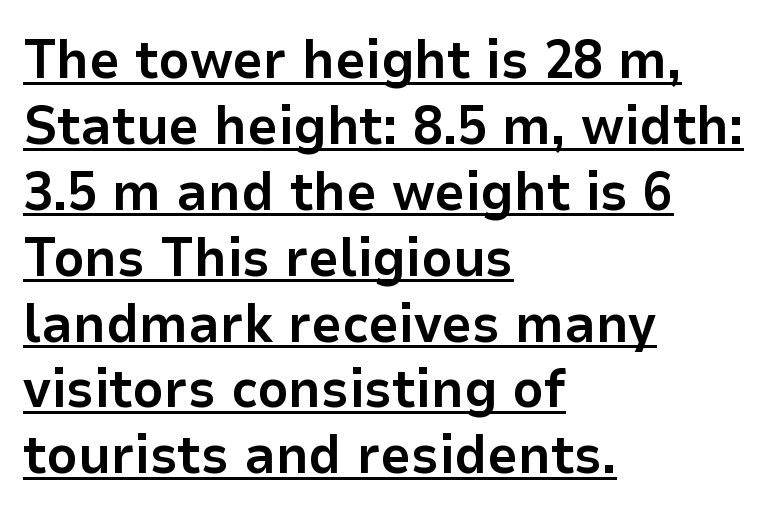
The image shows 54 px bold sans-serif type, upright; set left-aligned, line spacing 1.22x, normal letter spacing, underlined; low stroke contrast and a medium x-height.
